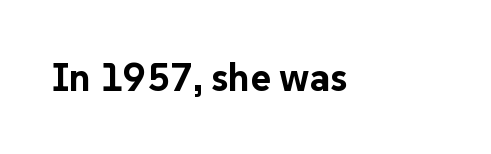
Q: Is the text bold? A: Yes.
Q: Is the text italic (slanted)? A: No, it is upright.
Q: Is the typeface a serif or a sans-serif typeface? A: Sans-serif.
Q: Is the text underlined? A: No.
Q: Is the spacing between letters normal or unusually wide? A: Normal.
Q: Width (condensed, normal, or wide)? A: Normal.
Q: Stroke contrast? A: Low.
Q: x-height? A: Medium.
Q: Monospaced? A: No.
